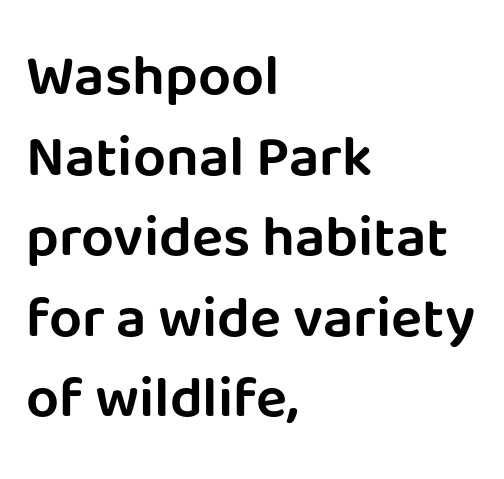
{"serif": "no", "italic": "no", "width": "normal", "stroke_contrast": "low", "x_height": "large", "monospaced": "no", "underline": "no", "align": "left", "line_spacing": "normal", "line_spacing_ratio": 1.39, "letter_spacing": "normal", "letter_spacing_em": 0.0, "glyph_px": 58}
